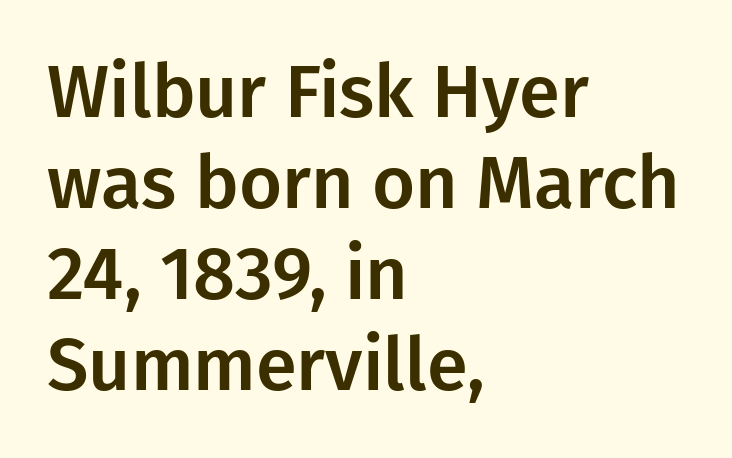
I'd call this a sans setting — the letters go barefoot. Quick note: not italic, upright. Any mark beneath the type? The region is blank. The letters sit at their default tracking, neither squeezed nor spread. Proportional: the letters do not fall into vertical columns. Notice how the passage keeps a crisp vertical edge on the left only.
